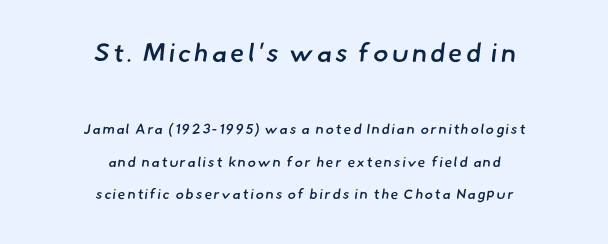
{"bold": "semi", "underline": "no", "align": "center", "line_spacing": "loose", "line_spacing_ratio": 2.32, "larger_block": "first", "size_ratio": 1.86, "glyph_px": 26}
